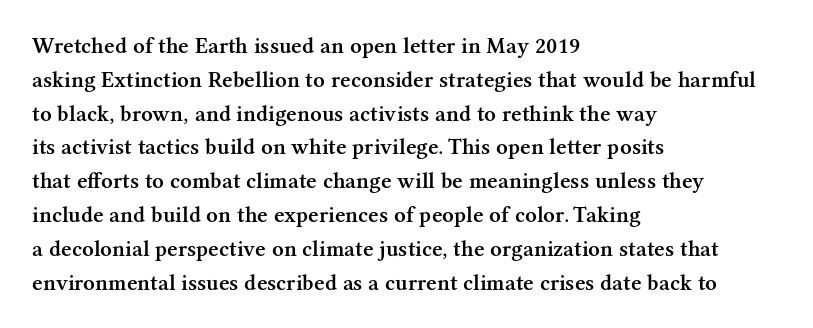
Upright lettering throughout. Reading down the block, your eye returns to a fixed left position each line. Strokes here are thickened, but only to semibold level. Evenly set lines give the paragraph a standard silhouette. Standard letterfit; no display-style spreading of the glyphs. Clear beneath every line of the passage.
